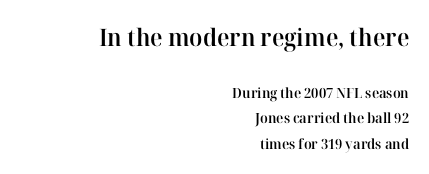
Q: Is the text bold? A: Semi-bold.
Q: Is the text italic (slanted)? A: No, it is upright.
Q: Is the text underlined? A: No.
Q: How is the paragraph aligned? A: Right-aligned.
Q: Is the spacing between letters normal or unusually wide? A: Normal.
Q: Which block of text is set in a larger size, the first (top) or the second (bottom)? A: The first (top) one.
